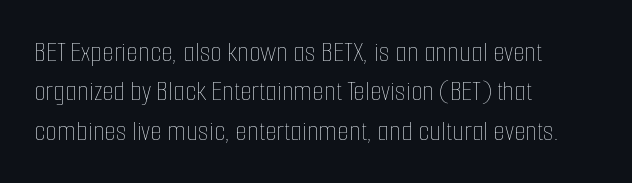
Reading down the column, the eye jumps a familiar distance to each next line. Unmarked baselines from the first word to the last. These lines are rendered in a variable-pitch font. This sample uses plain, unmodified letter spacing. Compared with a typical body face, this is equally light or lighter still.
